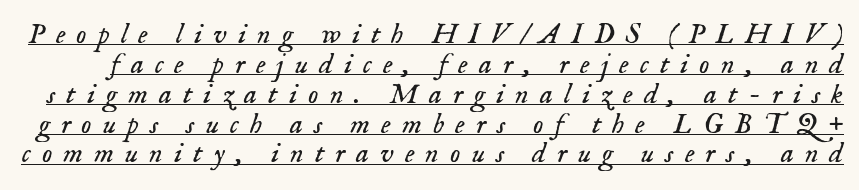
Q: Is the text bold? A: No.
Q: Is the text italic (slanted)? A: Yes, it leans right by about 18 degrees.
Q: Is the typeface a serif or a sans-serif typeface? A: Serif.
Q: Is the text underlined? A: Yes.
Q: Is the spacing between letters normal or unusually wide? A: Unusually wide.
Q: Is the spacing between lines tight, normal or loose? A: Tight.
Q: Width (condensed, normal, or wide)? A: Normal.
Q: Stroke contrast? A: Low.
Q: x-height? A: Small.
Q: Monospaced? A: No.
